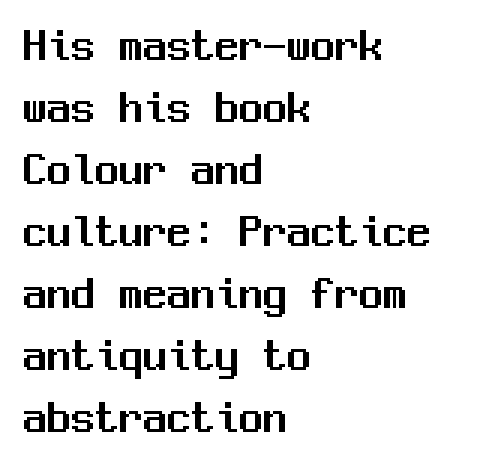
Q: Is the text italic (slanted)? A: No, it is upright.
Q: Is the typeface a serif or a sans-serif typeface? A: Sans-serif.
Q: Is the text underlined? A: No.
Q: How is the paragraph aligned? A: Left-aligned.
Q: Is the spacing between letters normal or unusually wide? A: Normal.
Q: Is the spacing between lines tight, normal or loose? A: Normal.
Q: Width (condensed, normal, or wide)? A: Normal.
Q: Stroke contrast? A: Medium.
Q: x-height? A: Medium.
Q: Monospaced? A: Yes.
